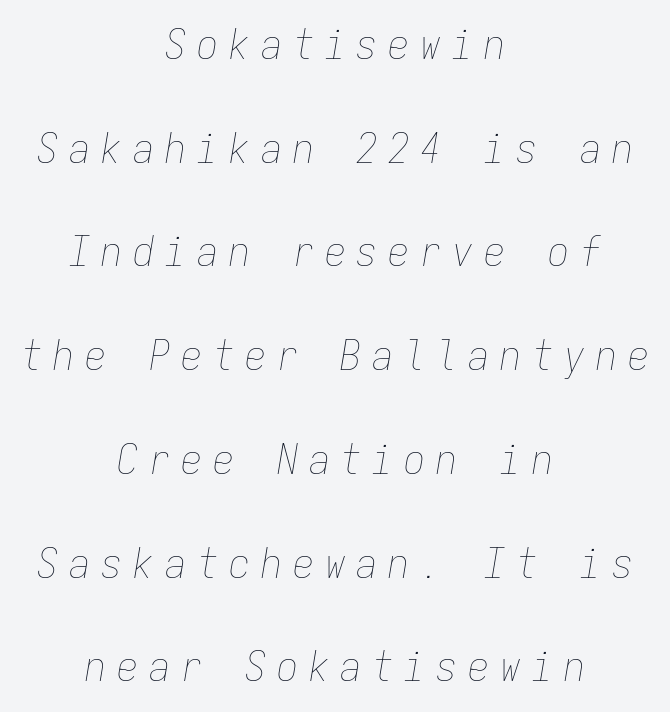
{"italic": "yes", "lean": "right", "slant_degrees": 9, "bold": "no", "weight": "thin", "width": "condensed", "stroke_contrast": "low", "x_height": "medium", "monospaced": "yes", "underline": "no", "align": "center", "line_spacing": "loose", "line_spacing_ratio": 2.47, "letter_spacing": "wide", "letter_spacing_em": 0.26, "glyph_px": 42}
